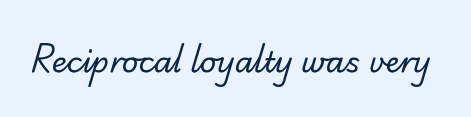
{"serif": "no", "bold": "no", "weight": "regular", "width": "normal", "stroke_contrast": "low", "x_height": "small", "monospaced": "no", "underline": "no", "letter_spacing": "normal", "letter_spacing_em": 0.0, "glyph_px": 29}
